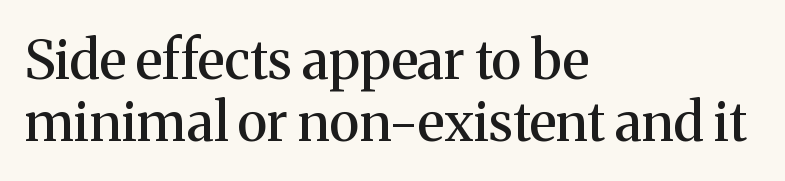
{"serif": "yes", "italic": "no", "width": "normal", "stroke_contrast": "medium", "x_height": "medium", "monospaced": "no", "underline": "no", "align": "left", "line_spacing": "tight", "line_spacing_ratio": 1.14, "letter_spacing": "normal", "letter_spacing_em": 0.0, "glyph_px": 54}
